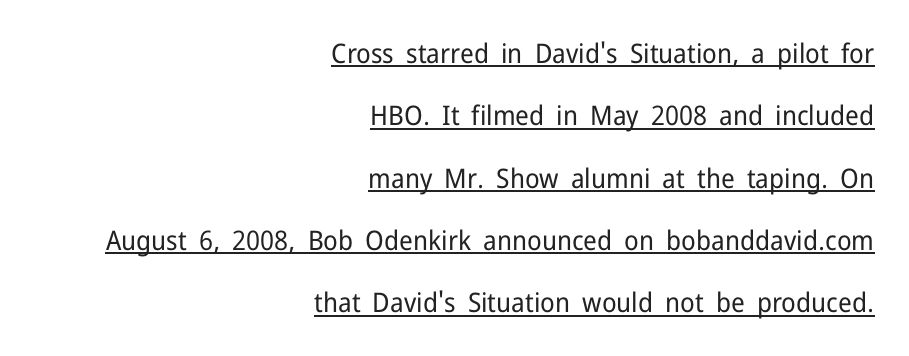
The image shows 27 px text type, upright; set right-aligned, loose line spacing (2.31x), normal letter spacing, underlined.
